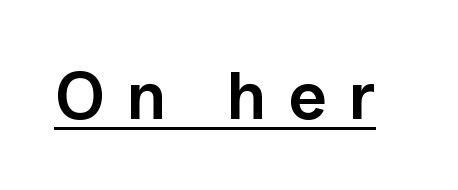
The image shows 68 px semibold sans-serif type, upright; set unusually wide letter spacing (+0.29 em), underlined; low stroke contrast and a medium x-height.
